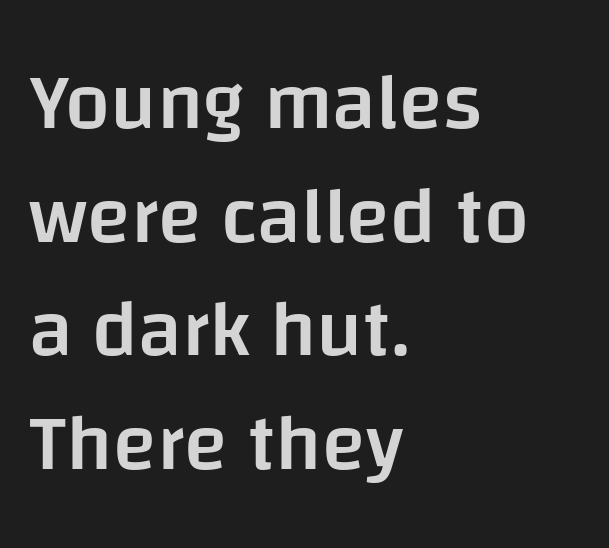
Leftover space on each line is placed entirely after the last word. The foot of each line stays bare and open. A typesetter would call this leading conventional body-copy spacing. The letterforms sit shoulder to shoulder at normal distance.
